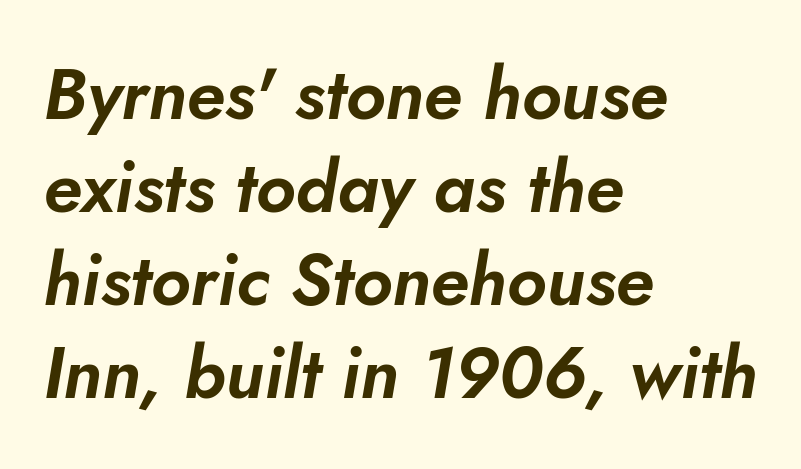
The passage shown is typed in a proportional face where columns would drift. The space directly below the letters is spotless. Horizontally, the lines are justified to the leading edge only. If you measured baseline to baseline, you'd find a middling distance. Characters follow at the spacing the type designer built in. Observe the lean: these are italic letterforms.
